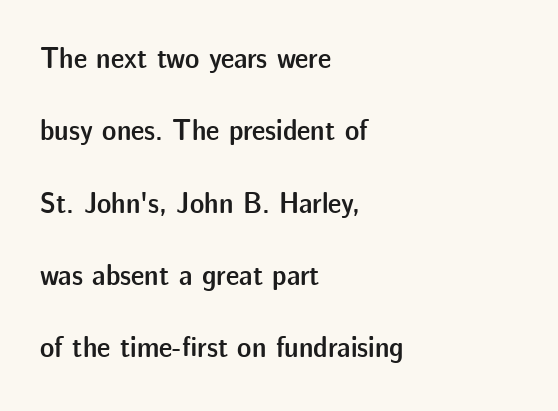
Q: Is the text bold? A: Semi-bold.
Q: Is the text italic (slanted)? A: No, it is upright.
Q: Is the typeface a serif or a sans-serif typeface? A: Sans-serif.
Q: Is the text underlined? A: No.
Q: How is the paragraph aligned? A: Left-aligned.
Q: Is the spacing between letters normal or unusually wide? A: Normal.
Q: Is the spacing between lines tight, normal or loose? A: Loose.
Q: Width (condensed, normal, or wide)? A: Normal.
Q: Stroke contrast? A: Low.
Q: x-height? A: Medium.
Q: Monospaced? A: No.
